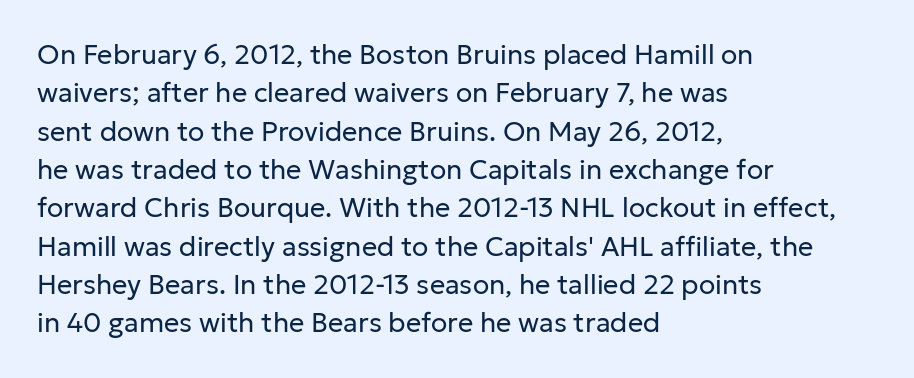
{"italic": "no", "bold": "no", "underline": "no", "align": "left", "line_spacing": "normal", "line_spacing_ratio": 1.42, "letter_spacing": "normal", "letter_spacing_em": 0.0, "glyph_px": 27}
